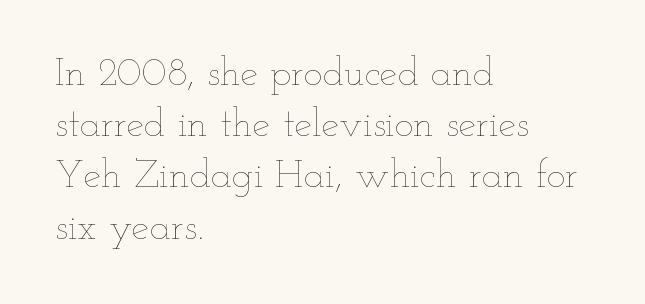
{"italic": "no", "bold": "no", "weight": "thin", "width": "wide", "stroke_contrast": "low", "x_height": "small", "monospaced": "no", "underline": "no", "align": "left", "line_spacing": "normal", "line_spacing_ratio": 1.28, "letter_spacing": "normal", "letter_spacing_em": 0.0, "glyph_px": 40}
